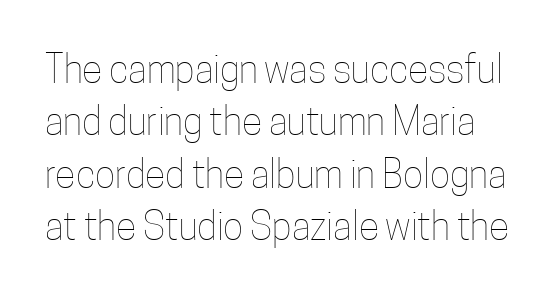
Stems and bowls with no extra thickness — not bold. Horizontal bands of white between lines are of average thickness. Spacing between characters is what you'd get straight out of the box. Check under the words: just untouched page. Vertical strokes here are truly vertical.
